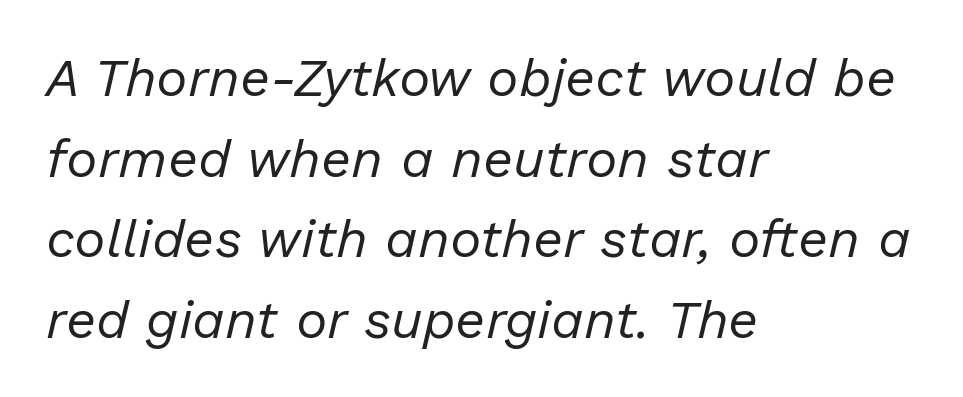
Unmarked baselines from the first word to the last. No extra tracking has been applied to these lines. Heft: none added — not bold. Rendered with sloped, italic letterforms. Here the designer chose a conventional face with non-uniform glyph widths. Casual observation: everything's shoved over to the left.
